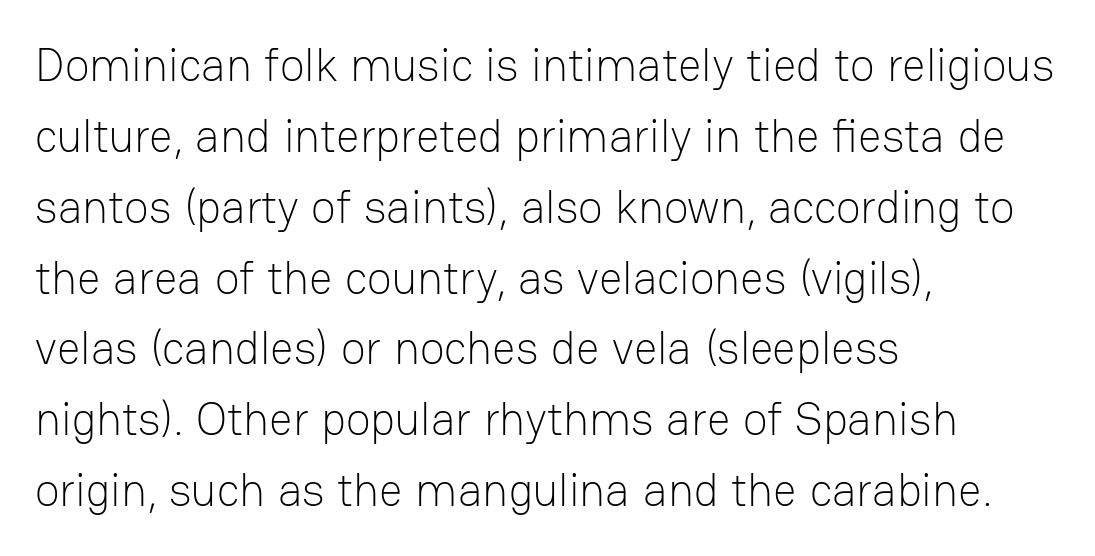
The lettering stays uniformly vertical, giving the passage a roman look. Inter-character spacing is left at the font's built-in metrics. Notice how descenders clear the ascenders below comfortably — that's standard leading. Is this a fixed-width face? No — the glyphs have proportional, varying widths.
